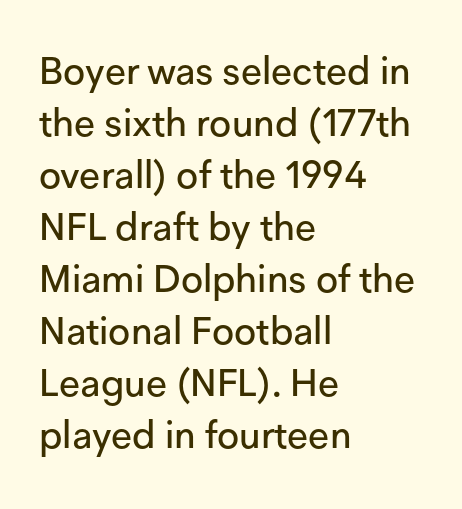
These lines sit exactly where default settings would place them. No feet cap the strokes, marking this as sans-serif type. Is there any slant? The stems are plumb. Think of a printed novel: that variable character pitch is what you see here. Students, note that the glyphs here touch the page at normal intervals. All the whitespace from short lines collects on the right.
